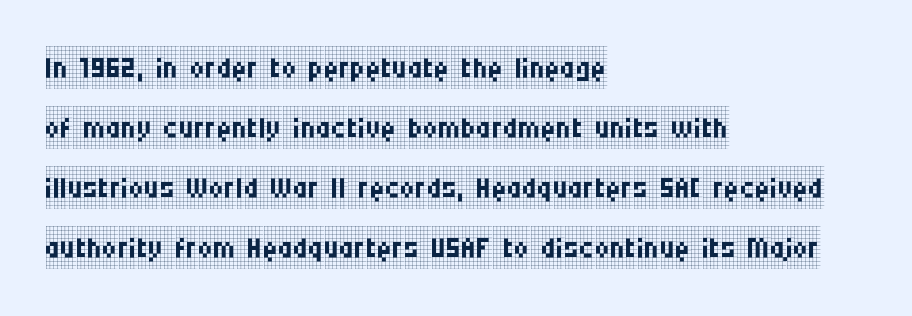
The image shows 42 px regular-weight, condensed serif type, upright; set left-aligned, normal line spacing (1.43x), normal letter spacing, not underlined; low stroke contrast and a large x-height.
